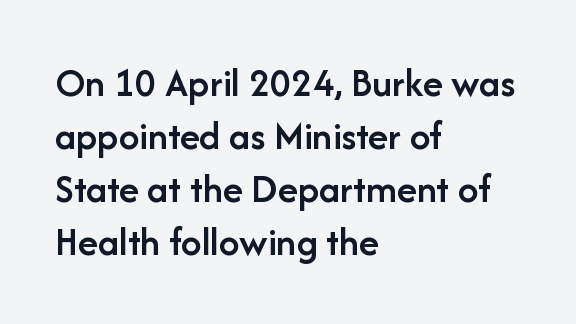
Proportional: the letters do not fall into vertical columns. The designer left line spacing at the default. The rendering keeps characters at their native spacing. A classic flush-left, rag-right setting is used for this passage.
